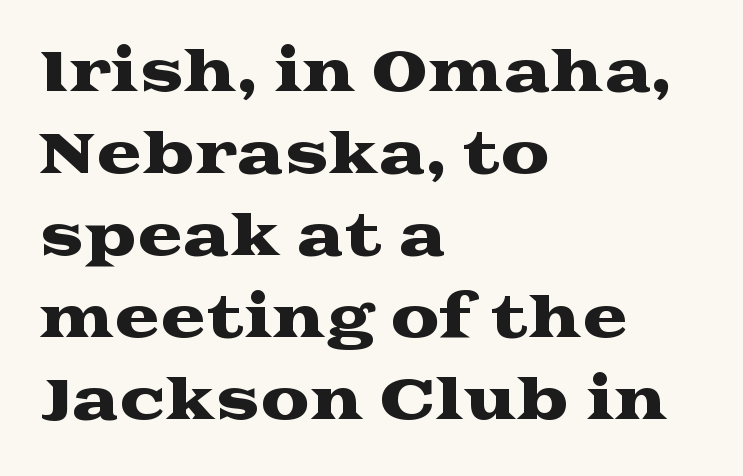
Q: Is the text italic (slanted)? A: No, it is upright.
Q: Is the typeface a serif or a sans-serif typeface? A: Serif.
Q: Is the text underlined? A: No.
Q: How is the paragraph aligned? A: Left-aligned.
Q: Is the spacing between letters normal or unusually wide? A: Normal.
Q: Is the spacing between lines tight, normal or loose? A: Normal.
Q: Width (condensed, normal, or wide)? A: Wide.
Q: Stroke contrast? A: Medium.
Q: x-height? A: Medium.
Q: Monospaced? A: No.
